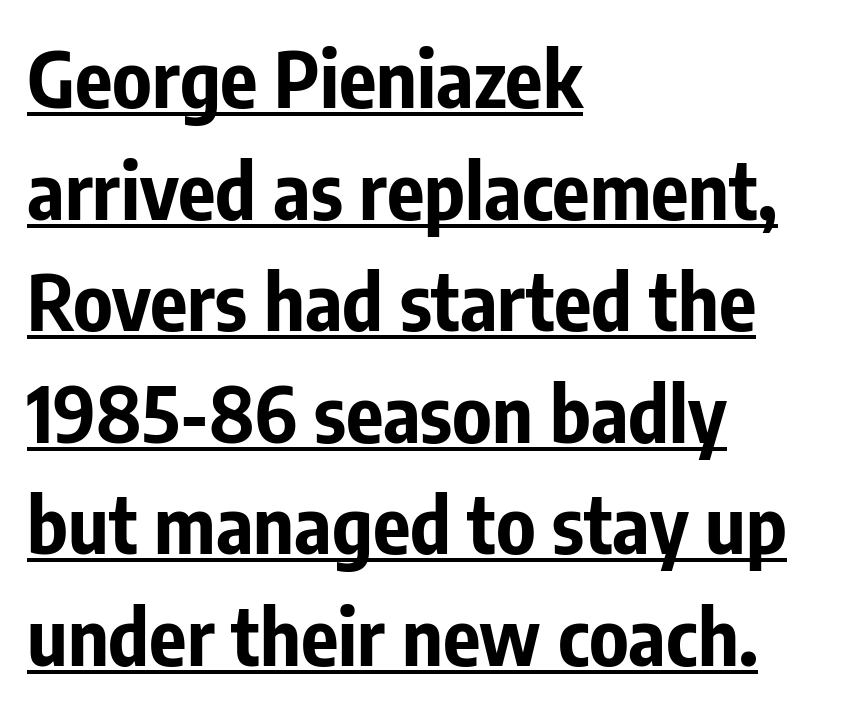
Q: Is the text bold? A: Yes.
Q: Is the text italic (slanted)? A: No, it is upright.
Q: Is the typeface a serif or a sans-serif typeface? A: Sans-serif.
Q: Is the text underlined? A: Yes.
Q: How is the paragraph aligned? A: Left-aligned.
Q: Is the spacing between letters normal or unusually wide? A: Normal.
Q: Is the spacing between lines tight, normal or loose? A: Normal.
Q: Width (condensed, normal, or wide)? A: Condensed.
Q: Stroke contrast? A: Low.
Q: x-height? A: Medium.
Q: Monospaced? A: No.
